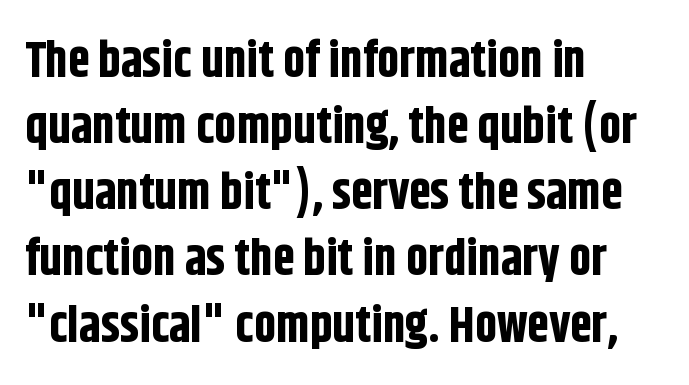
Q: Is the text bold? A: Yes.
Q: Is the text italic (slanted)? A: No, it is upright.
Q: Is the typeface a serif or a sans-serif typeface? A: Sans-serif.
Q: Is the text underlined? A: No.
Q: How is the paragraph aligned? A: Left-aligned.
Q: Is the spacing between letters normal or unusually wide? A: Normal.
Q: Is the spacing between lines tight, normal or loose? A: Normal.
Q: Width (condensed, normal, or wide)? A: Condensed.
Q: Stroke contrast? A: Low.
Q: x-height? A: Large.
Q: Monospaced? A: No.
